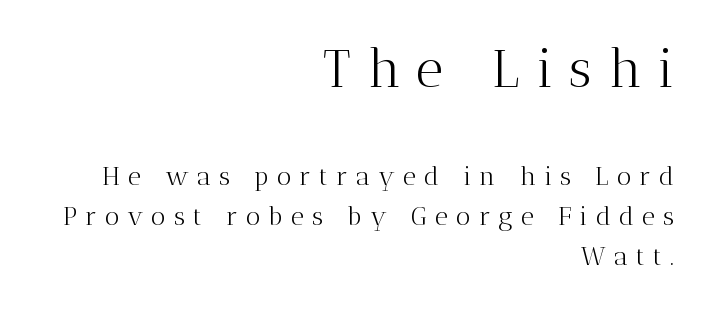
The image shows 53 px light serif type, upright; set right-aligned, normal line spacing (1.53x), unusually wide letter spacing (+0.31 em), not underlined; the first (top) block is 2.04x larger; medium stroke contrast and a medium x-height.
